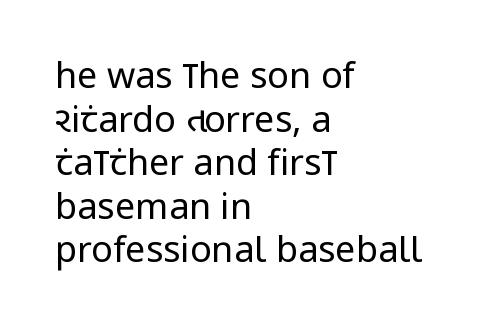
{"serif": "no", "italic": "no", "bold": "no", "weight": "regular", "width": "condensed", "stroke_contrast": "low", "x_height": "large", "monospaced": "no", "underline": "no", "align": "left", "line_spacing_ratio": 1.21, "letter_spacing": "normal", "letter_spacing_em": 0.0, "glyph_px": 36}
